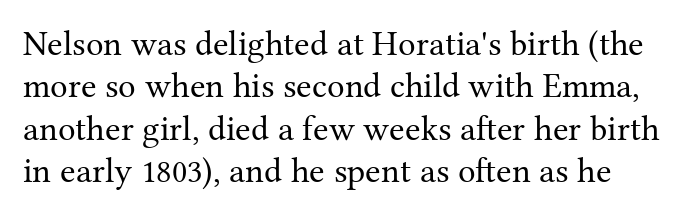
Q: Is the text bold? A: No.
Q: Is the text italic (slanted)? A: No, it is upright.
Q: Is the typeface a serif or a sans-serif typeface? A: Serif.
Q: Is the text underlined? A: No.
Q: Is the spacing between letters normal or unusually wide? A: Normal.
Q: Width (condensed, normal, or wide)? A: Normal.
Q: Stroke contrast? A: Medium.
Q: x-height? A: Medium.
Q: Monospaced? A: No.
